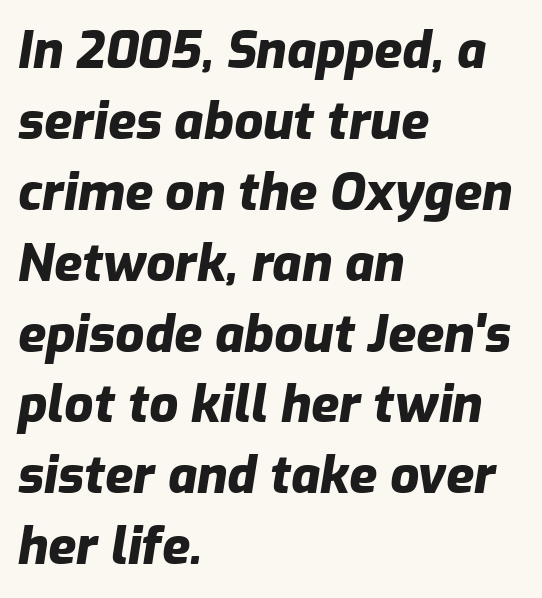
{"italic": "yes", "lean": "right", "slant_degrees": 9, "bold": "yes", "weight": "heavy", "width": "normal", "stroke_contrast": "low", "x_height": "medium", "monospaced": "no", "underline": "no", "align": "left", "line_spacing": "normal", "line_spacing_ratio": 1.39, "letter_spacing": "normal", "letter_spacing_em": 0.0, "glyph_px": 51}
